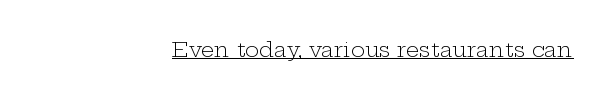
The image shows 21 px text type, upright; set right-aligned, normal letter spacing, underlined.
